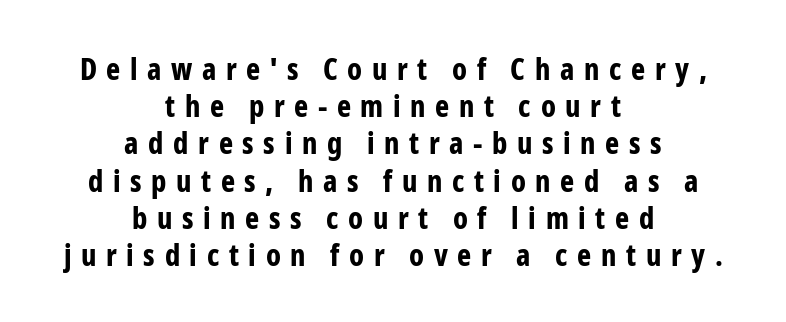
Q: Is the text bold? A: Yes.
Q: Is the text italic (slanted)? A: No, it is upright.
Q: Is the typeface a serif or a sans-serif typeface? A: Sans-serif.
Q: Is the text underlined? A: No.
Q: How is the paragraph aligned? A: Centered.
Q: Is the spacing between letters normal or unusually wide? A: Unusually wide.
Q: Width (condensed, normal, or wide)? A: Condensed.
Q: Stroke contrast? A: Low.
Q: x-height? A: Medium.
Q: Monospaced? A: No.
